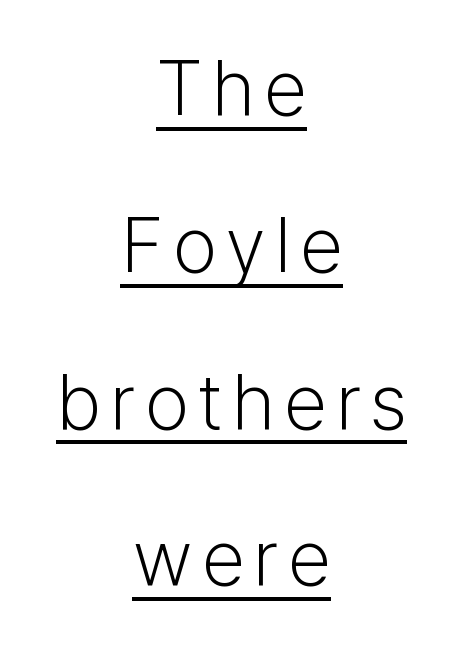
The image shows 78 px light sans-serif type, upright; set centered, loose line spacing (2.01x), underlined; low stroke contrast and a medium x-height.
